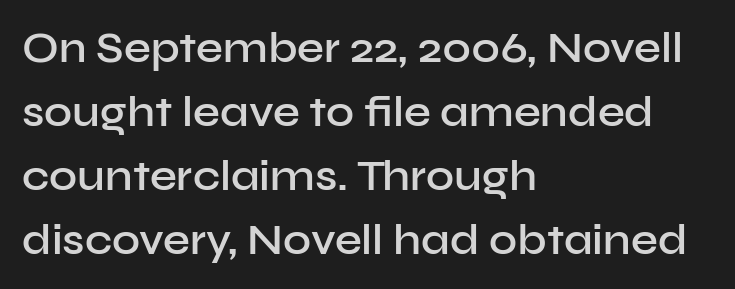
Q: Is the text bold? A: Semi-bold.
Q: Is the text italic (slanted)? A: No, it is upright.
Q: Is the typeface a serif or a sans-serif typeface? A: Sans-serif.
Q: Is the text underlined? A: No.
Q: How is the paragraph aligned? A: Left-aligned.
Q: Is the spacing between letters normal or unusually wide? A: Normal.
Q: Is the spacing between lines tight, normal or loose? A: Normal.
Q: Width (condensed, normal, or wide)? A: Normal.
Q: Stroke contrast? A: Low.
Q: x-height? A: Medium.
Q: Monospaced? A: No.
